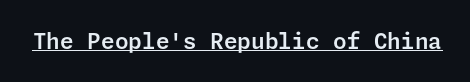
The image shows 22 px text type, upright; set normal letter spacing, underlined.
